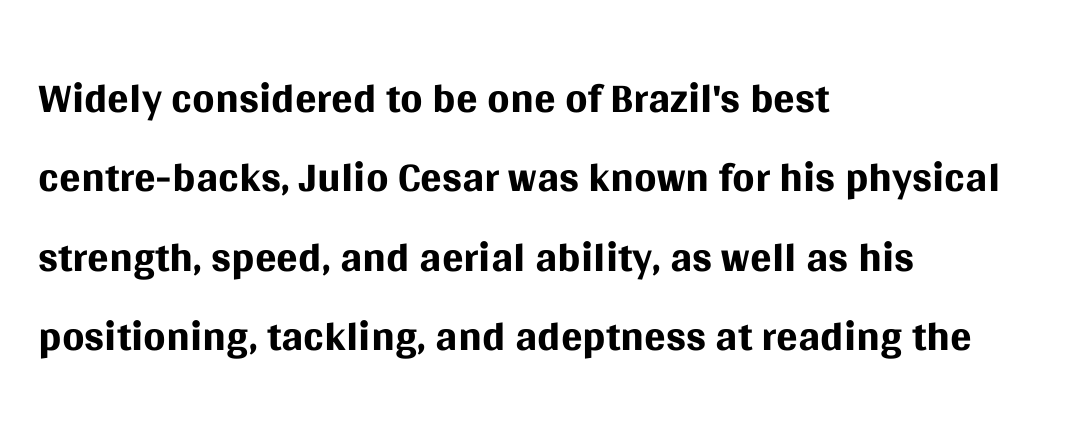
{"serif": "no", "italic": "no", "bold": "no", "weight": "regular", "width": "normal", "stroke_contrast": "medium", "x_height": "large", "monospaced": "no", "underline": "no", "align": "left", "line_spacing_ratio": 1.24, "letter_spacing": "normal", "letter_spacing_em": 0.0, "glyph_px": 64}
